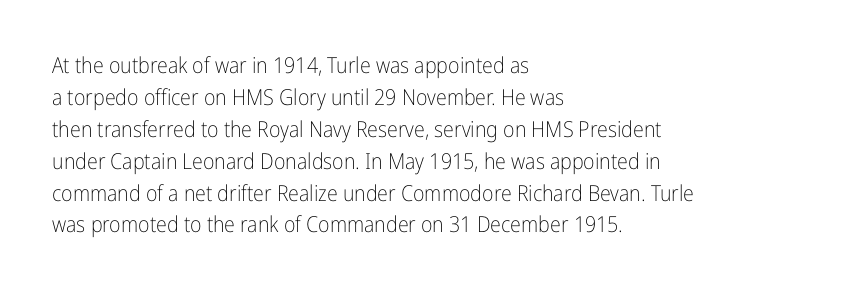
The image shows 22 px text type, upright; set left-aligned, normal line spacing (1.45x), normal letter spacing, not underlined.
